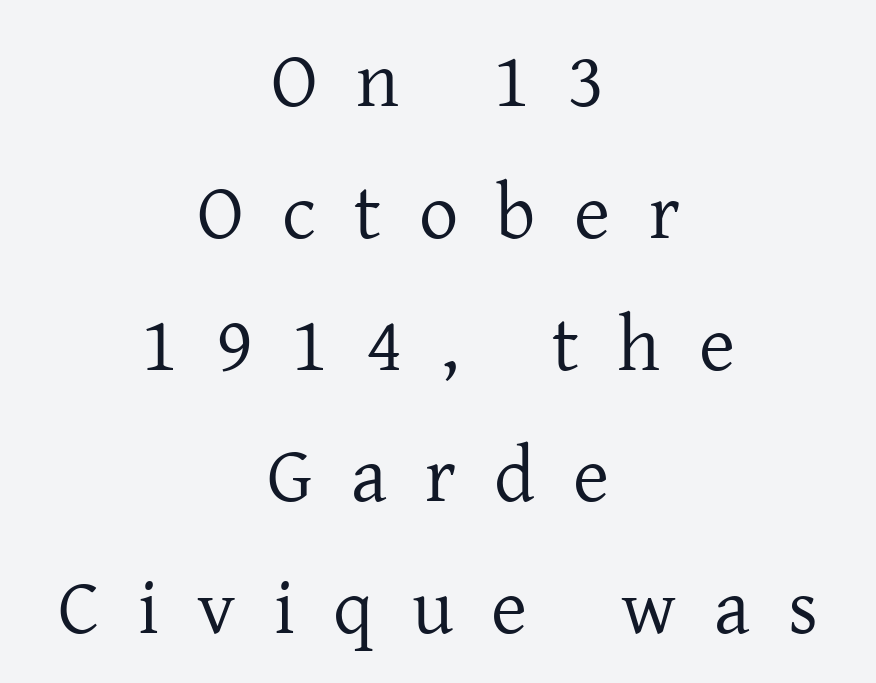
Q: Is the text bold? A: No.
Q: Is the text italic (slanted)? A: No, it is upright.
Q: Is the typeface a serif or a sans-serif typeface? A: Serif.
Q: Is the text underlined? A: No.
Q: How is the paragraph aligned? A: Centered.
Q: Is the spacing between letters normal or unusually wide? A: Unusually wide.
Q: Is the spacing between lines tight, normal or loose? A: Normal.
Q: Width (condensed, normal, or wide)? A: Normal.
Q: Stroke contrast? A: Low.
Q: x-height? A: Medium.
Q: Monospaced? A: No.
